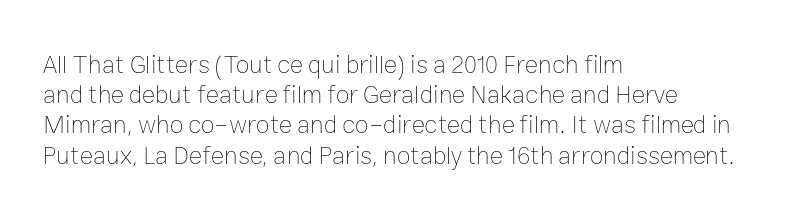
The image shows 25 px text type, upright; set left-aligned, line spacing 1.21x, normal letter spacing, not underlined.
